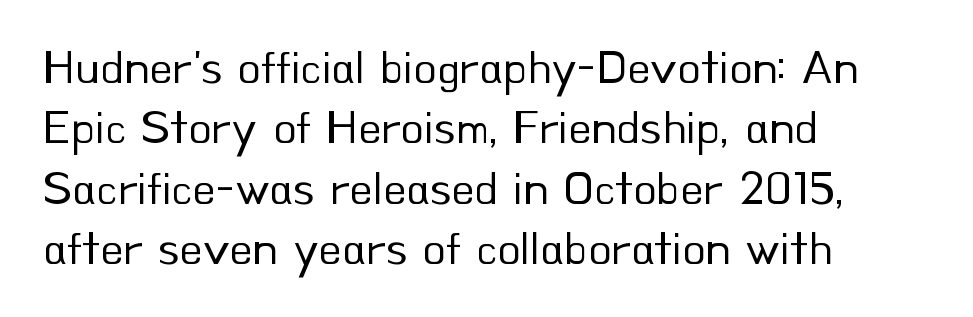
Q: Is the text bold? A: No.
Q: Is the text italic (slanted)? A: No, it is upright.
Q: Is the typeface a serif or a sans-serif typeface? A: Sans-serif.
Q: Is the text underlined? A: No.
Q: How is the paragraph aligned? A: Left-aligned.
Q: Is the spacing between letters normal or unusually wide? A: Normal.
Q: Is the spacing between lines tight, normal or loose? A: Normal.
Q: Width (condensed, normal, or wide)? A: Normal.
Q: Stroke contrast? A: Low.
Q: x-height? A: Small.
Q: Monospaced? A: No.
